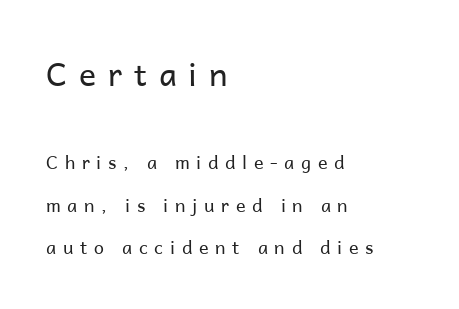
Characters follow at a spacing far wider than the type designer built in. Alignment: flush left. Looks like regular typesetting: each glyph gets only the width it needs. Regarding serifs, this sample does without them. The letters in the upper block stand taller than those in the block below.
